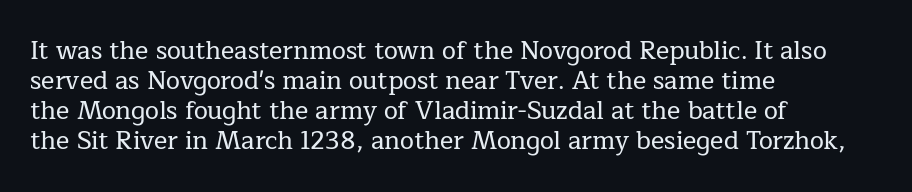
Q: Is the text italic (slanted)? A: No, it is upright.
Q: Is the text underlined? A: No.
Q: How is the paragraph aligned? A: Left-aligned.
Q: Is the spacing between letters normal or unusually wide? A: Normal.
